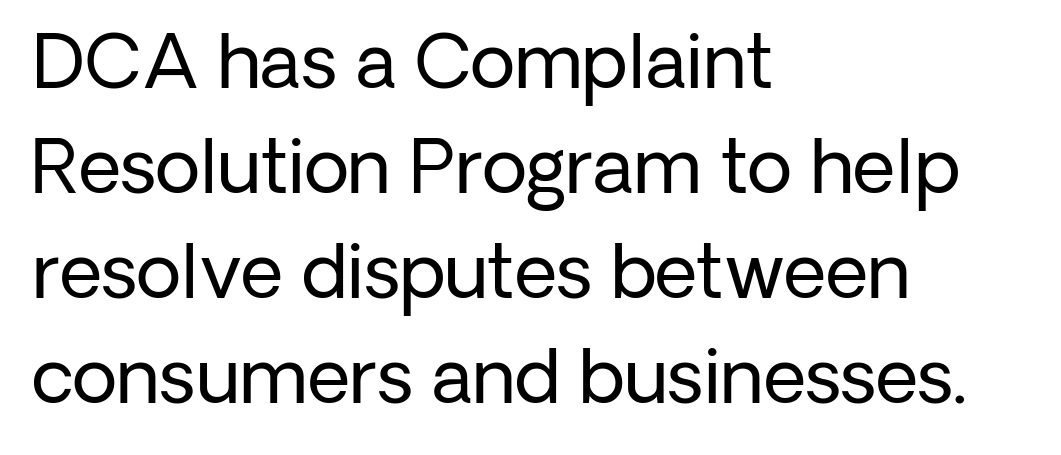
No chunkiness to these letters — they're not bold. Typeset ragged right — the left edge is the straight one. The letters advance in unequal steps, a hallmark of proportional type. Descender tails drop into unmarked territory. Each letter's strokes conclude bluntly, with no projecting serifs. Leading: standard.
